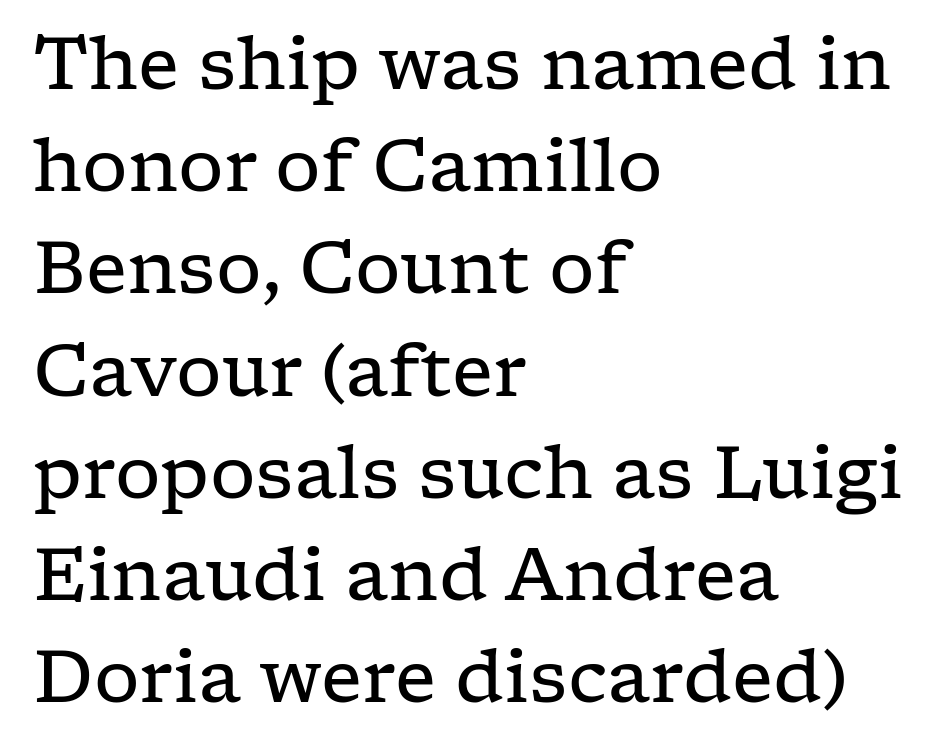
The lines sit at an ordinary, default distance from one another. Descender tails drop into unmarked territory. Nope, not italic — everything's standing straight. Letters have the restrained weight of plain body copy at most. To sum up the face: it has serifs.
